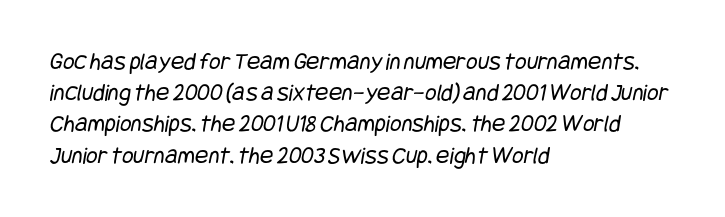
Q: Is the text bold? A: No.
Q: Is the text underlined? A: No.
Q: How is the paragraph aligned? A: Left-aligned.
Q: Is the spacing between letters normal or unusually wide? A: Normal.
Q: Is the spacing between lines tight, normal or loose? A: Normal.
